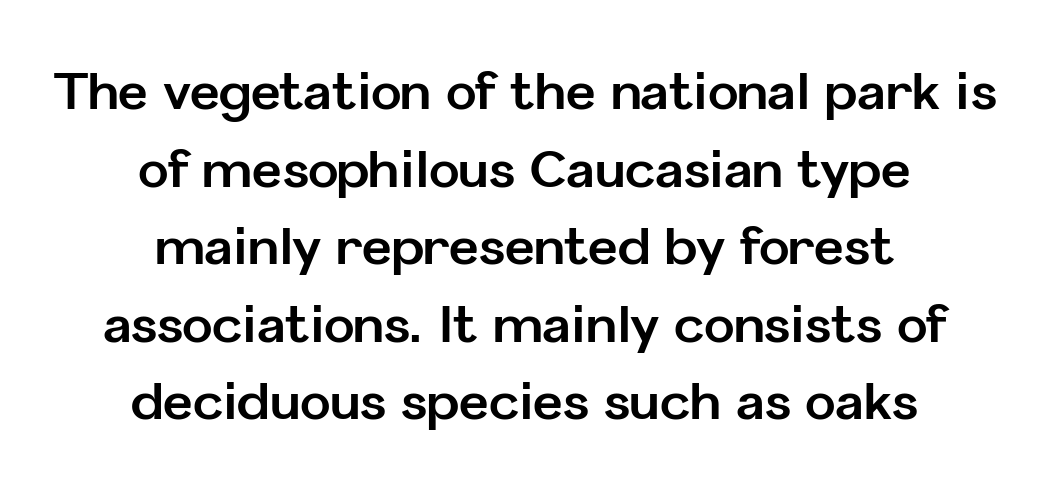
The image shows 51 px bold sans-serif type, upright; set centered, normal line spacing (1.52x), normal letter spacing, not underlined; low stroke contrast and a medium x-height.
